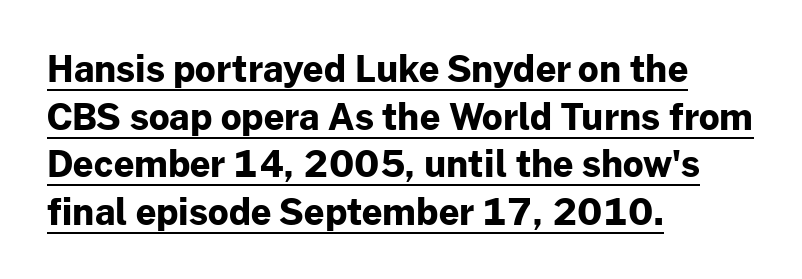
{"serif": "no", "italic": "no", "bold": "yes", "weight": "bold", "width": "normal", "stroke_contrast": "low", "x_height": "medium", "monospaced": "no", "underline": "yes", "align": "left", "line_spacing": "normal", "line_spacing_ratio": 1.32, "letter_spacing": "normal", "letter_spacing_em": 0.0, "glyph_px": 36}
